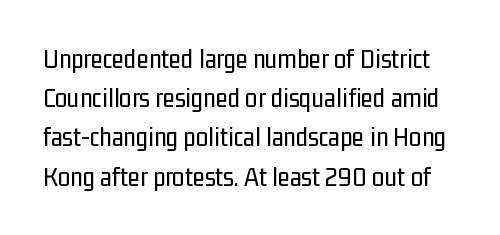
Q: Is the text bold? A: No.
Q: Is the text italic (slanted)? A: No, it is upright.
Q: Is the typeface a serif or a sans-serif typeface? A: Sans-serif.
Q: Is the text underlined? A: No.
Q: Is the spacing between letters normal or unusually wide? A: Normal.
Q: Is the spacing between lines tight, normal or loose? A: Normal.
Q: Width (condensed, normal, or wide)? A: Condensed.
Q: Stroke contrast? A: Low.
Q: x-height? A: Medium.
Q: Monospaced? A: No.
